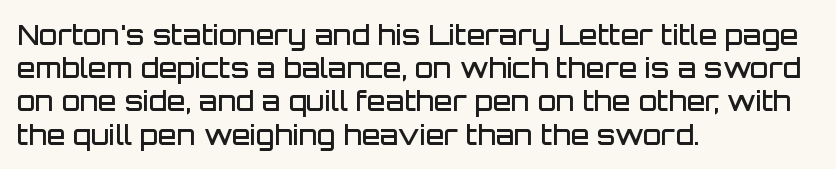
{"italic": "no", "bold": "semi", "underline": "no", "align": "left", "line_spacing_ratio": 1.23, "letter_spacing": "normal", "letter_spacing_em": 0.0, "glyph_px": 27}
